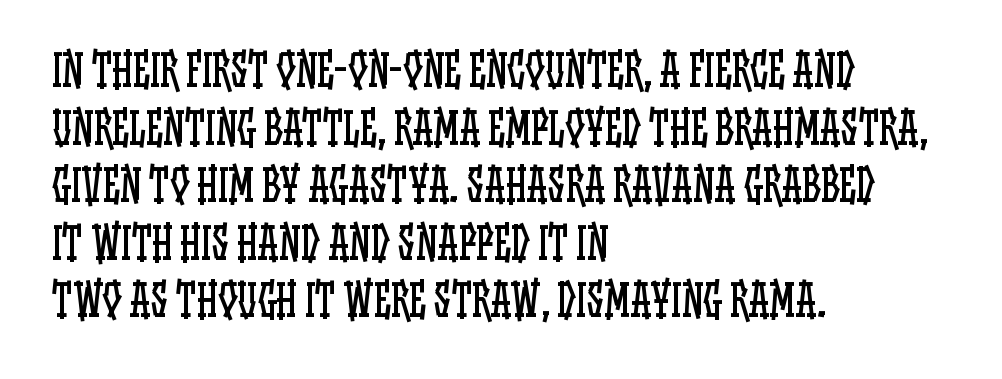
{"italic": "no", "bold": "no", "weight": "regular", "width": "condensed", "stroke_contrast": "low", "x_height": "large", "monospaced": "no", "underline": "no", "align": "left", "line_spacing": "normal", "line_spacing_ratio": 1.34, "letter_spacing": "normal", "letter_spacing_em": 0.0, "glyph_px": 43}
